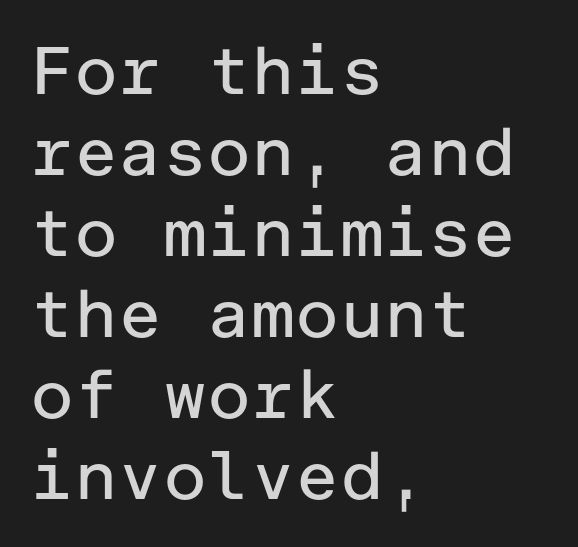
{"serif": "no", "italic": "no", "bold": "no", "weight": "regular", "width": "normal", "stroke_contrast": "low", "x_height": "medium", "underline": "no", "align": "left", "line_spacing_ratio": 1.21, "letter_spacing": "normal", "letter_spacing_em": 0.0, "glyph_px": 67}
